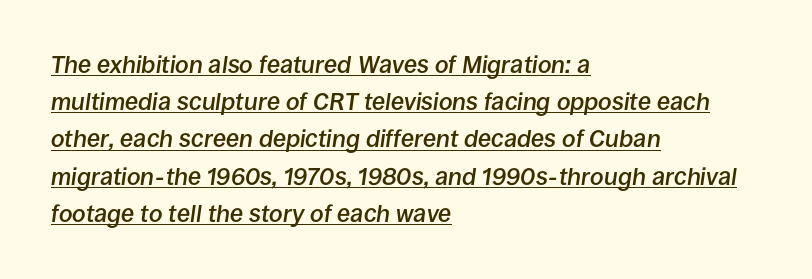
Q: Is the text bold? A: Semi-bold.
Q: Is the text italic (slanted)? A: Yes, it leans right by about 8 degrees.
Q: Is the text underlined? A: Yes.
Q: How is the paragraph aligned? A: Left-aligned.
Q: Is the spacing between letters normal or unusually wide? A: Normal.
Q: Is the spacing between lines tight, normal or loose? A: Normal.
